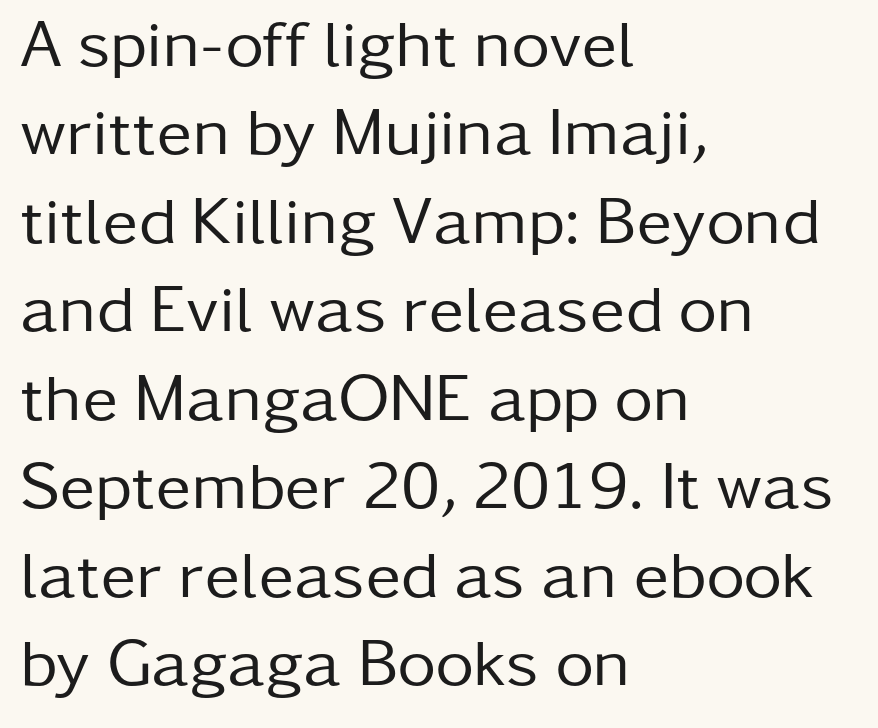
{"serif": "no", "italic": "no", "bold": "no", "weight": "regular", "width": "normal", "stroke_contrast": "low", "x_height": "medium", "monospaced": "no", "underline": "no", "align": "left", "line_spacing": "normal", "line_spacing_ratio": 1.32, "letter_spacing": "normal", "letter_spacing_em": 0.0, "glyph_px": 67}
